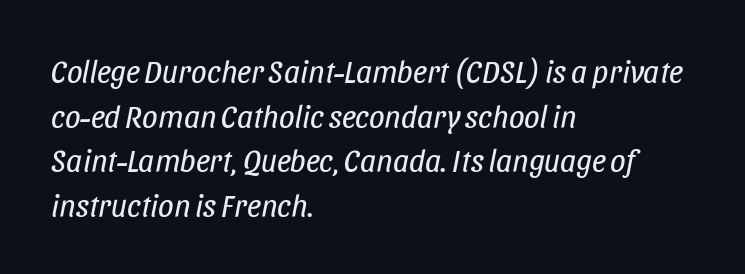
Q: Is the text bold? A: No.
Q: Is the text italic (slanted)? A: Yes, it leans right by about 11 degrees.
Q: Is the text underlined? A: No.
Q: How is the paragraph aligned? A: Left-aligned.
Q: Is the spacing between letters normal or unusually wide? A: Normal.
Q: Is the spacing between lines tight, normal or loose? A: Normal.
Q: Width (condensed, normal, or wide)? A: Condensed.
Q: Stroke contrast? A: Low.
Q: x-height? A: Large.
Q: Monospaced? A: No.
